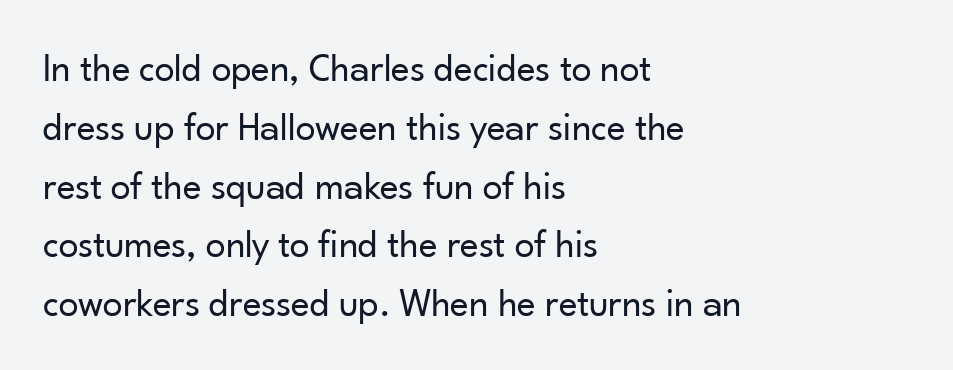
The image shows 40 px regular-weight sans-serif type, upright; set left-aligned, normal line spacing (1.47x), normal letter spacing, not underlined; low stroke contrast and a small x-height.
